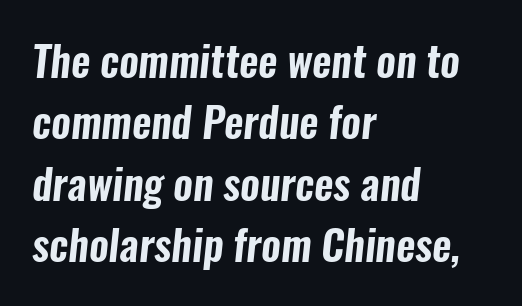
Q: Is the typeface a serif or a sans-serif typeface? A: Sans-serif.
Q: Is the text underlined? A: No.
Q: How is the paragraph aligned? A: Left-aligned.
Q: Is the spacing between letters normal or unusually wide? A: Normal.
Q: Is the spacing between lines tight, normal or loose? A: Normal.
Q: Width (condensed, normal, or wide)? A: Condensed.
Q: Stroke contrast? A: Low.
Q: x-height? A: Medium.
Q: Monospaced? A: No.
